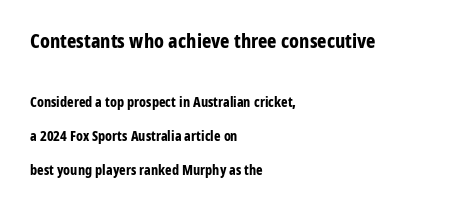
Interline gaps are noticeably wide in this sample. The baseline area is clear. In terms of weight, the rendering is a true, heavy bold. It's the straight-up-and-down kind of type.
